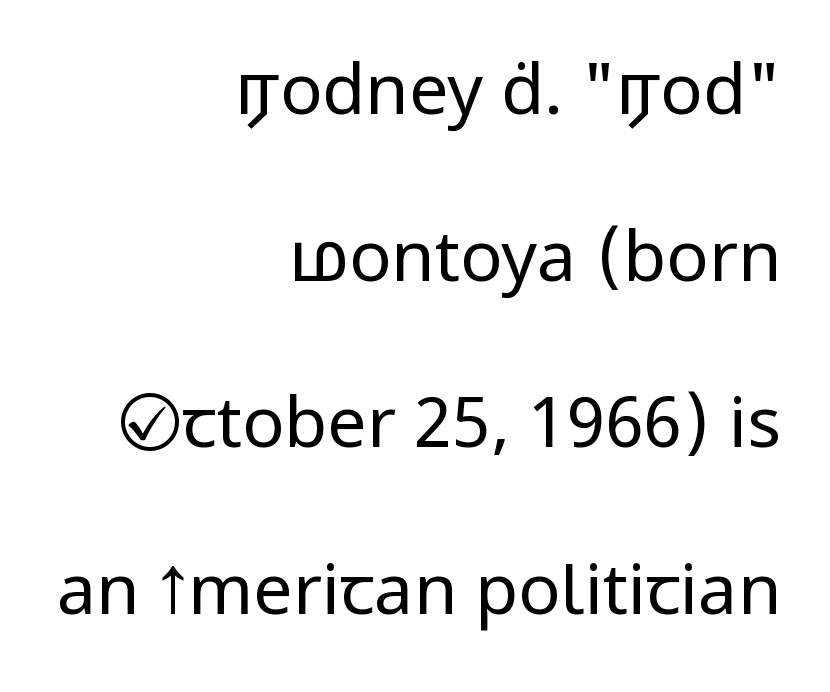
Q: Is the text bold? A: No.
Q: Is the text italic (slanted)? A: No, it is upright.
Q: Is the typeface a serif or a sans-serif typeface? A: Sans-serif.
Q: Is the text underlined? A: No.
Q: How is the paragraph aligned? A: Right-aligned.
Q: Is the spacing between letters normal or unusually wide? A: Normal.
Q: Is the spacing between lines tight, normal or loose? A: Loose.
Q: Width (condensed, normal, or wide)? A: Condensed.
Q: Stroke contrast? A: Low.
